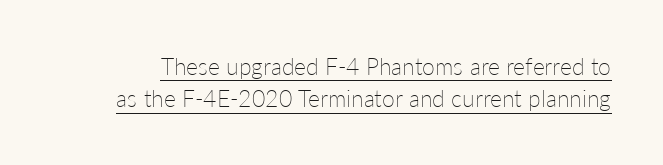
Q: Is the text bold? A: No.
Q: Is the text italic (slanted)? A: No, it is upright.
Q: Is the text underlined? A: Yes.
Q: Is the spacing between letters normal or unusually wide? A: Normal.
Q: Is the spacing between lines tight, normal or loose? A: Normal.
